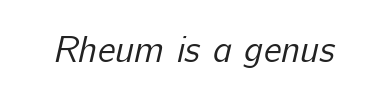
The image shows 37 px regular-weight sans-serif type; set normal letter spacing, not underlined; low stroke contrast and a medium x-height.
